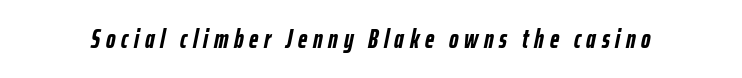
Q: Is the text bold? A: Yes.
Q: Is the text italic (slanted)? A: Yes, it leans right by about 12 degrees.
Q: Is the text underlined? A: No.
Q: Is the spacing between letters normal or unusually wide? A: Unusually wide.
